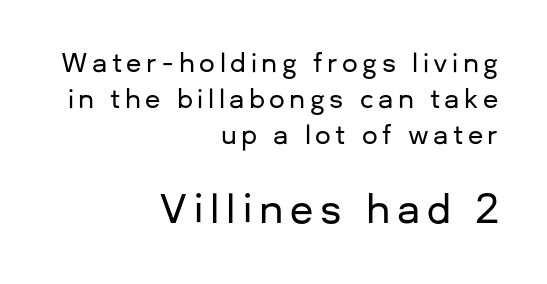
{"serif": "no", "italic": "no", "width": "normal", "stroke_contrast": "low", "x_height": "medium", "monospaced": "no", "underline": "no", "align": "right", "line_spacing": "normal", "line_spacing_ratio": 1.45, "larger_block": "second", "size_ratio": 1.52, "glyph_px": 38}
